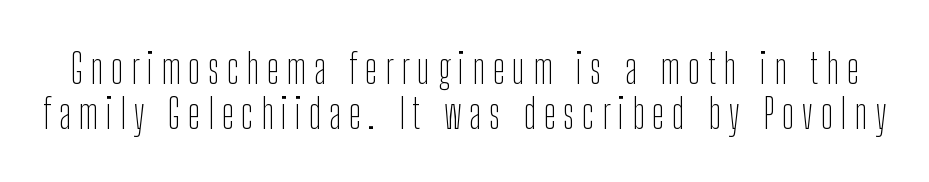
The strip under each line holds only bare page. Looks like regular typesetting: each glyph gets only the width it needs. A light-to-regular cut is what we see here. Successive baselines arrive quickly, one right under another. Upright lettering throughout. The face used here is a sans, in the tradition of grotesques and geometrics.
